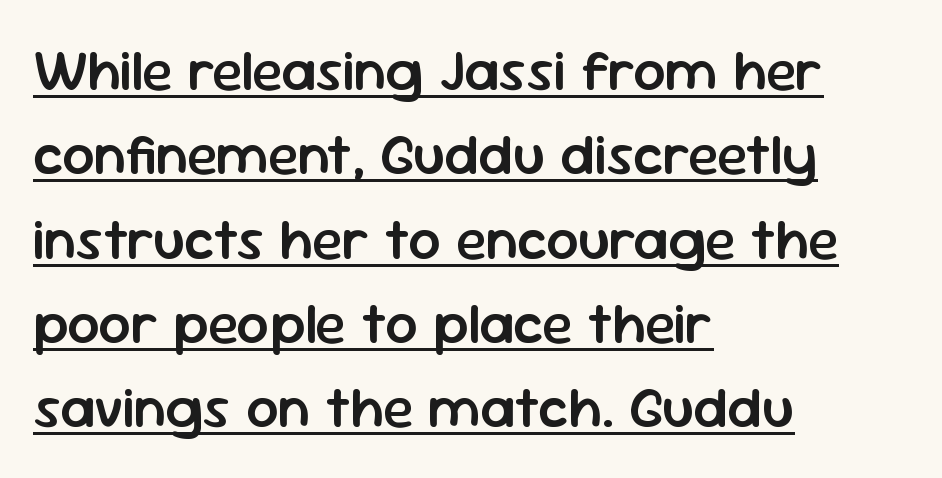
Q: Is the text bold? A: Semi-bold.
Q: Is the text italic (slanted)? A: No, it is upright.
Q: Is the typeface a serif or a sans-serif typeface? A: Sans-serif.
Q: Is the text underlined? A: Yes.
Q: How is the paragraph aligned? A: Left-aligned.
Q: Is the spacing between letters normal or unusually wide? A: Normal.
Q: Is the spacing between lines tight, normal or loose? A: Normal.
Q: Width (condensed, normal, or wide)? A: Normal.
Q: Stroke contrast? A: Low.
Q: x-height? A: Medium.
Q: Monospaced? A: No.
